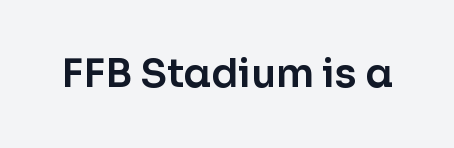
Q: Is the text italic (slanted)? A: No, it is upright.
Q: Is the typeface a serif or a sans-serif typeface? A: Sans-serif.
Q: Is the text underlined? A: No.
Q: Is the spacing between letters normal or unusually wide? A: Normal.
Q: Width (condensed, normal, or wide)? A: Normal.
Q: Stroke contrast? A: Low.
Q: x-height? A: Medium.
Q: Monospaced? A: No.
